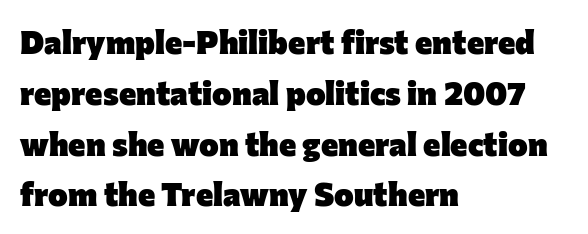
Q: Is the text bold? A: Yes.
Q: Is the text italic (slanted)? A: No, it is upright.
Q: Is the typeface a serif or a sans-serif typeface? A: Sans-serif.
Q: Is the text underlined? A: No.
Q: How is the paragraph aligned? A: Left-aligned.
Q: Is the spacing between letters normal or unusually wide? A: Normal.
Q: Is the spacing between lines tight, normal or loose? A: Normal.
Q: Width (condensed, normal, or wide)? A: Normal.
Q: Stroke contrast? A: Low.
Q: x-height? A: Medium.
Q: Monospaced? A: No.
